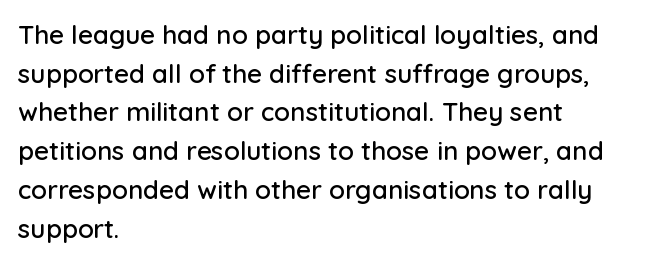
Q: Is the text italic (slanted)? A: No, it is upright.
Q: Is the text underlined? A: No.
Q: How is the paragraph aligned? A: Left-aligned.
Q: Is the spacing between letters normal or unusually wide? A: Normal.
Q: Is the spacing between lines tight, normal or loose? A: Normal.
